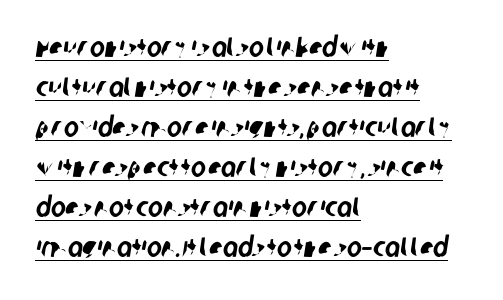
{"serif": "no", "width": "condensed", "stroke_contrast": "low", "x_height": "large", "monospaced": "no", "underline": "yes", "align": "left", "line_spacing": "normal", "line_spacing_ratio": 1.43, "letter_spacing": "normal", "letter_spacing_em": 0.0, "glyph_px": 28}
